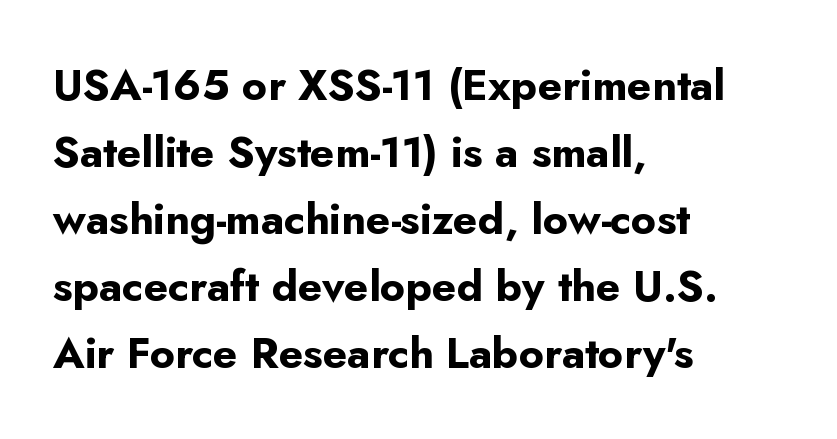
{"serif": "no", "italic": "no", "bold": "yes", "weight": "bold", "width": "normal", "stroke_contrast": "low", "x_height": "small", "monospaced": "no", "underline": "no", "align": "left", "line_spacing": "normal", "line_spacing_ratio": 1.56, "letter_spacing": "normal", "letter_spacing_em": 0.0, "glyph_px": 43}
